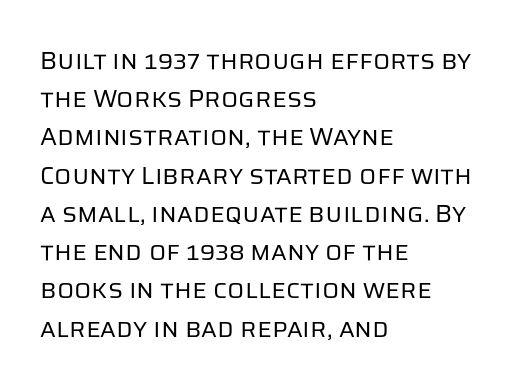
Q: Is the text bold? A: No.
Q: Is the text italic (slanted)? A: No, it is upright.
Q: Is the text underlined? A: No.
Q: How is the paragraph aligned? A: Left-aligned.
Q: Is the spacing between letters normal or unusually wide? A: Normal.
Q: Is the spacing between lines tight, normal or loose? A: Normal.
